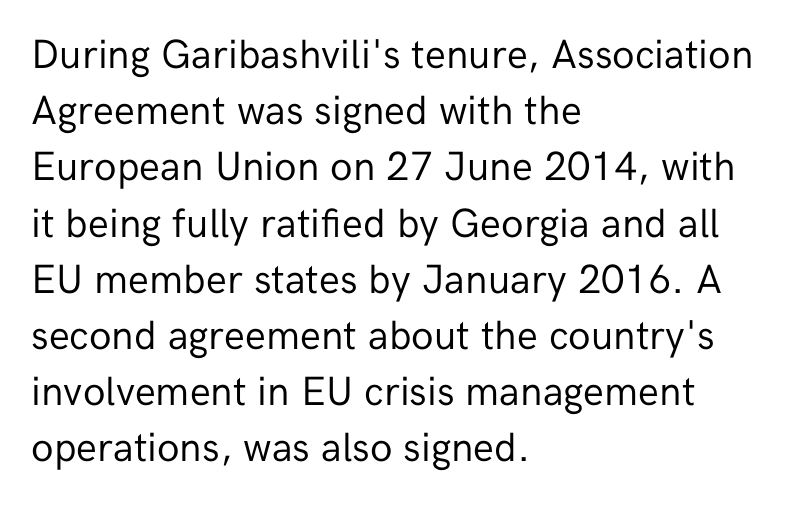
{"serif": "no", "italic": "no", "bold": "no", "weight": "regular", "width": "normal", "stroke_contrast": "low", "x_height": "medium", "monospaced": "no", "underline": "no", "align": "left", "line_spacing": "normal", "line_spacing_ratio": 1.37, "letter_spacing": "normal", "letter_spacing_em": 0.0, "glyph_px": 41}
